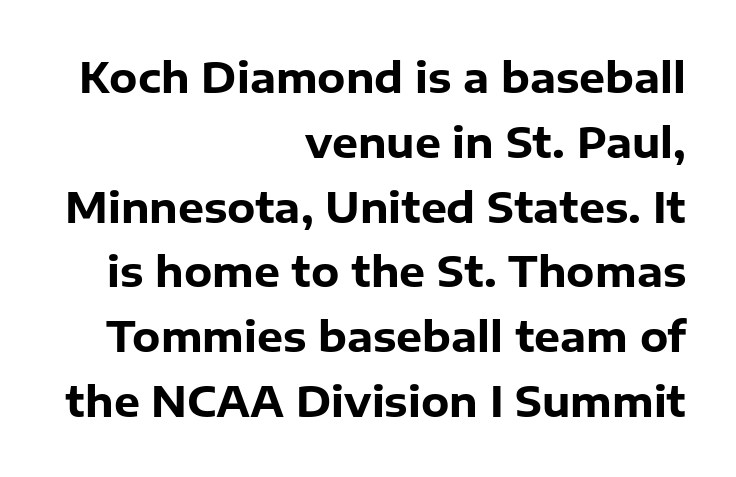
The image shows 41 px heavy sans-serif type, upright; set right-aligned, normal line spacing (1.58x), normal letter spacing, not underlined; low stroke contrast and a medium x-height.
